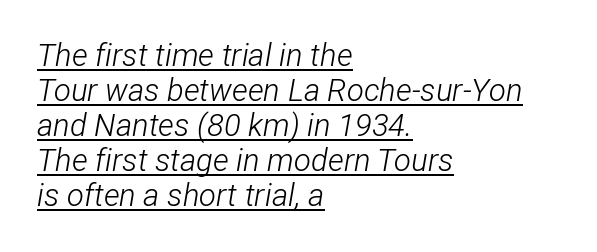
Proportional: the letters do not fall into vertical columns. The font is comparable to plain body text, perhaps lighter. Vertical spacing — tight. A rule runs beneath these lines of type.
